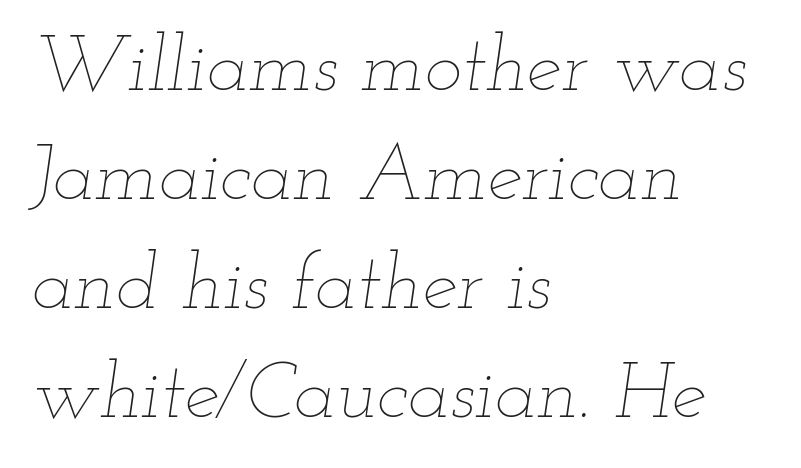
{"italic": "yes", "lean": "right", "slant_degrees": 12, "bold": "no", "weight": "thin", "width": "wide", "stroke_contrast": "low", "x_height": "small", "monospaced": "no", "underline": "no", "align": "left", "line_spacing": "normal", "line_spacing_ratio": 1.38, "letter_spacing": "normal", "letter_spacing_em": 0.0, "glyph_px": 79}
